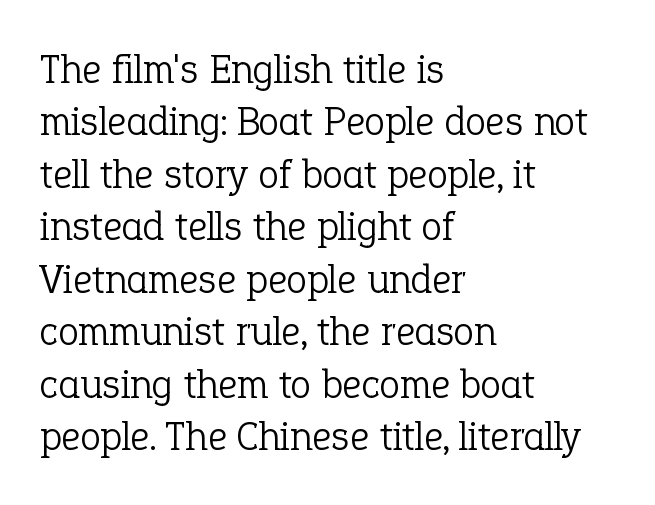
All the whitespace from short lines collects on the right. In terms of leading, this rendering sits right in the middle. The face looks like a standard text weight, possibly lighter. You could not count columns in this text — the font is proportionally spaced. The typeface chosen for these lines features serifs.
